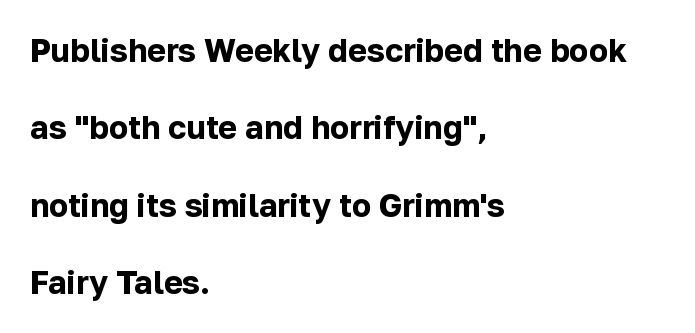
{"serif": "no", "italic": "no", "bold": "yes", "weight": "bold", "width": "normal", "stroke_contrast": "low", "x_height": "medium", "monospaced": "no", "underline": "no", "align": "left", "line_spacing": "loose", "line_spacing_ratio": 2.42, "letter_spacing": "normal", "letter_spacing_em": 0.0, "glyph_px": 32}
